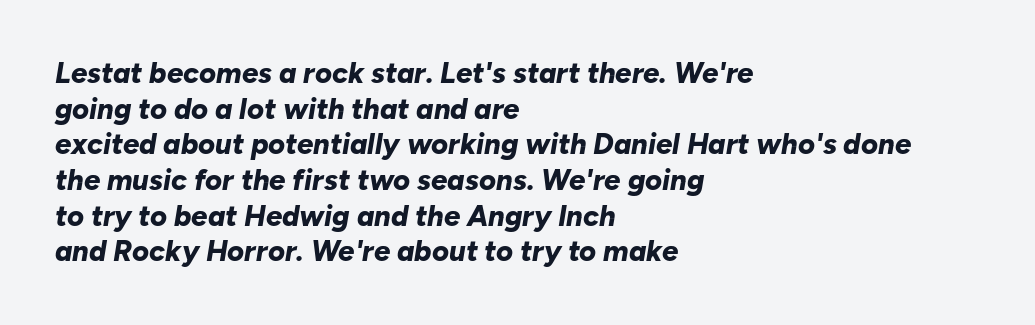
{"italic": "yes", "lean": "right", "slant_degrees": 10, "bold": "yes", "weight": "bold", "width": "normal", "stroke_contrast": "low", "x_height": "medium", "monospaced": "no", "underline": "no", "align": "left", "line_spacing_ratio": 1.23, "letter_spacing": "normal", "letter_spacing_em": 0.0, "glyph_px": 29}
